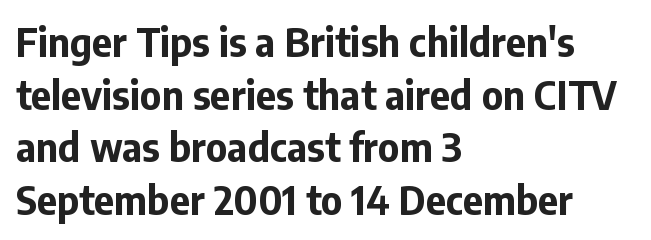
{"serif": "no", "italic": "no", "bold": "yes", "weight": "bold", "width": "normal", "stroke_contrast": "low", "x_height": "medium", "monospaced": "no", "underline": "no", "align": "left", "line_spacing": "normal", "line_spacing_ratio": 1.35, "letter_spacing": "normal", "letter_spacing_em": 0.0, "glyph_px": 39}
